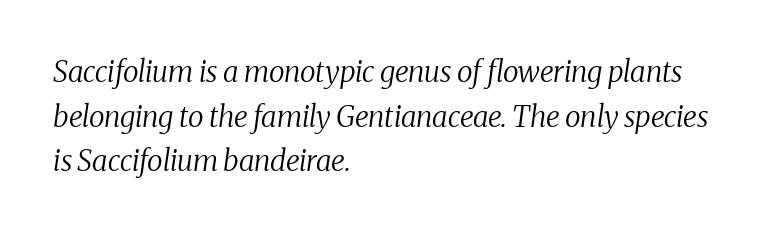
Serif or sans? Serif — the stroke terminals have little feet. The text block is weighted toward the left margin, trailing off unevenly rightward. The type is set solid horizontally, with unmodified tracking. Is this a fixed-width face? No — the glyphs have proportional, varying widths.
